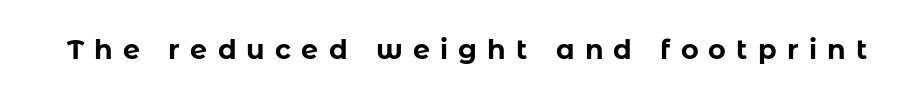
{"italic": "no", "bold": "yes", "underline": "no", "letter_spacing": "wide", "letter_spacing_em": 0.38, "glyph_px": 27}
